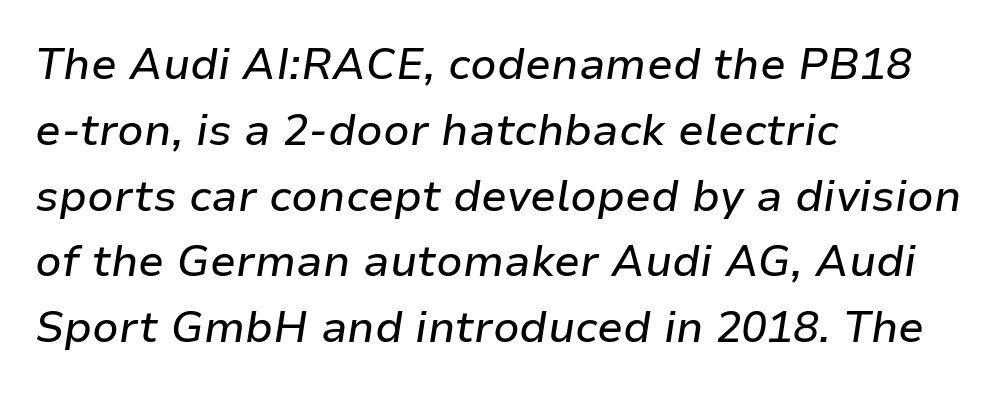
{"italic": "yes", "lean": "right", "slant_degrees": 9, "width": "normal", "stroke_contrast": "low", "x_height": "medium", "monospaced": "no", "underline": "no", "align": "left", "line_spacing": "normal", "line_spacing_ratio": 1.53, "letter_spacing": "normal", "letter_spacing_em": 0.0, "glyph_px": 43}
